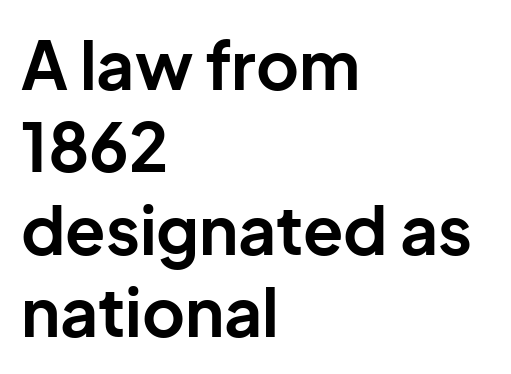
{"serif": "no", "italic": "no", "bold": "yes", "weight": "bold", "width": "normal", "stroke_contrast": "low", "x_height": "medium", "monospaced": "no", "underline": "no", "align": "left", "line_spacing": "normal", "line_spacing_ratio": 1.25, "letter_spacing": "normal", "letter_spacing_em": 0.0, "glyph_px": 66}
